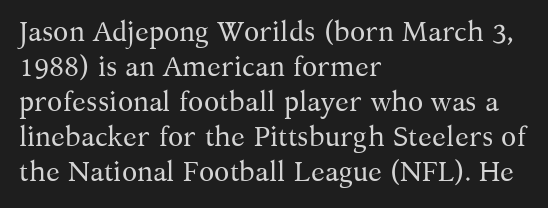
Q: Is the text bold? A: No.
Q: Is the text italic (slanted)? A: No, it is upright.
Q: Is the typeface a serif or a sans-serif typeface? A: Serif.
Q: Is the text underlined? A: No.
Q: How is the paragraph aligned? A: Left-aligned.
Q: Is the spacing between letters normal or unusually wide? A: Normal.
Q: Is the spacing between lines tight, normal or loose? A: Normal.
Q: Width (condensed, normal, or wide)? A: Normal.
Q: Stroke contrast? A: Medium.
Q: x-height? A: Medium.
Q: Monospaced? A: No.
